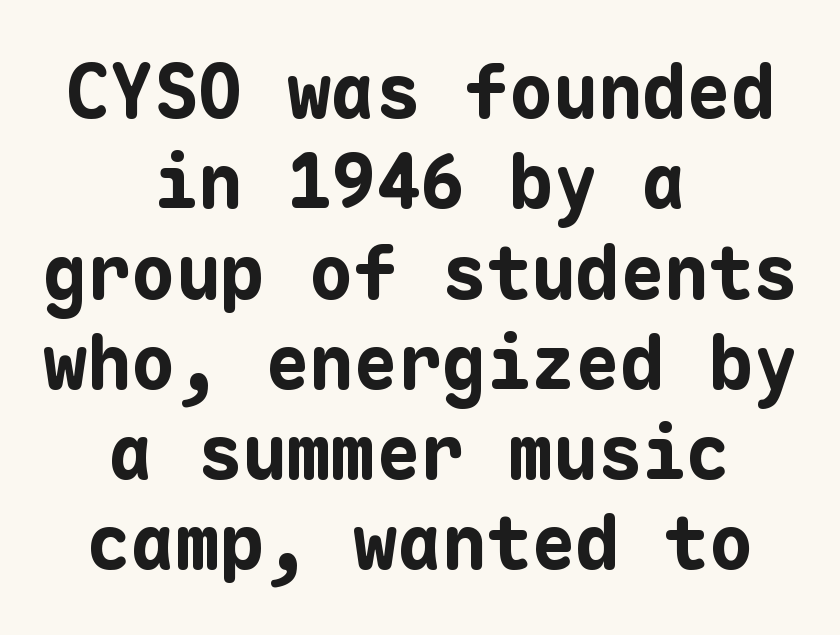
{"serif": "no", "italic": "no", "bold": "yes", "weight": "bold", "width": "normal", "stroke_contrast": "low", "x_height": "medium", "monospaced": "yes", "underline": "no", "align": "center", "line_spacing_ratio": 1.22, "letter_spacing": "normal", "letter_spacing_em": 0.0, "glyph_px": 74}
